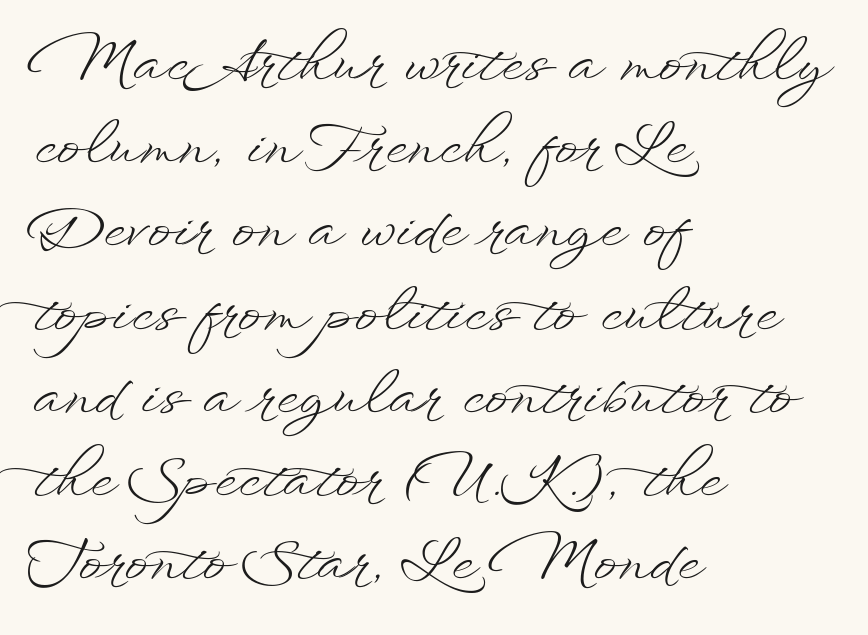
The image shows 57 px light, wide type; set left-aligned, normal line spacing (1.46x), normal letter spacing, not underlined; low stroke contrast and a small x-height.
